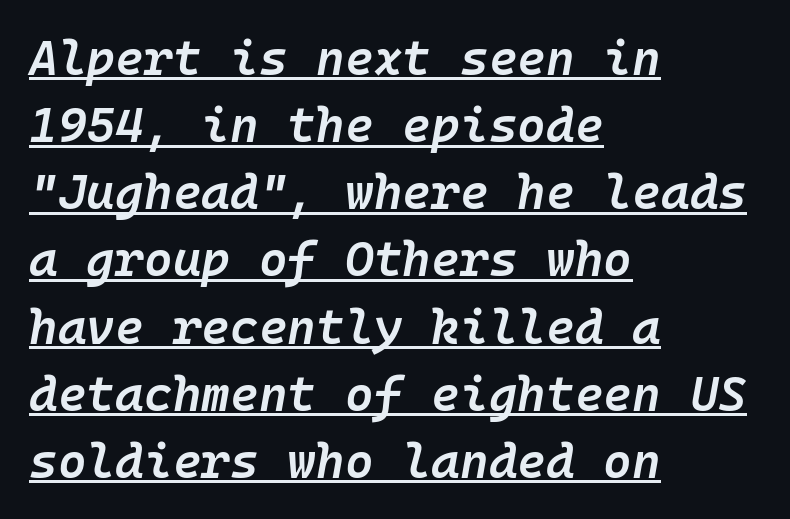
The image shows 49 px semibold type, italic (leaning right), monospaced; set left-aligned, normal line spacing (1.37x), normal letter spacing, underlined; low stroke contrast and a medium x-height.
